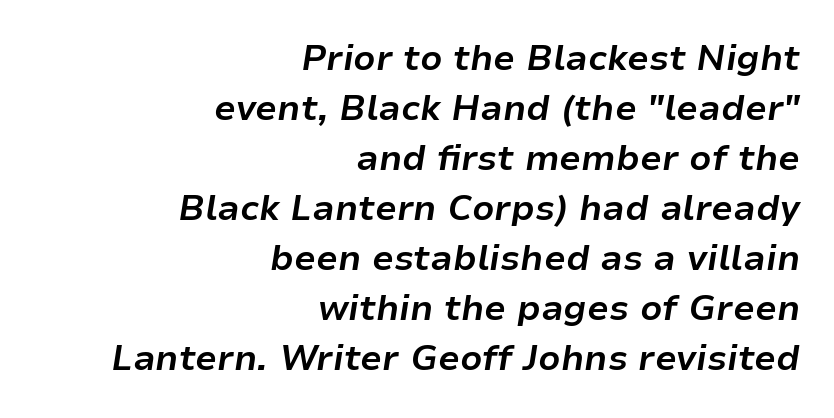
The image shows 35 px bold type, italic (leaning right); set right-aligned, normal line spacing (1.43x), normal letter spacing, not underlined; low stroke contrast and a medium x-height.
